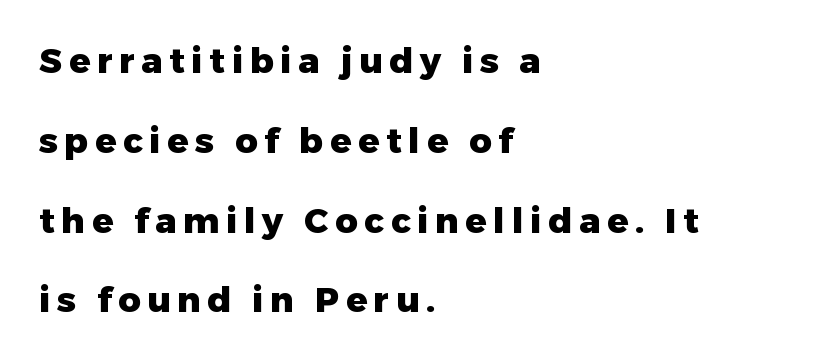
Q: Is the text bold? A: Yes.
Q: Is the text italic (slanted)? A: No, it is upright.
Q: Is the typeface a serif or a sans-serif typeface? A: Sans-serif.
Q: Is the text underlined? A: No.
Q: How is the paragraph aligned? A: Left-aligned.
Q: Is the spacing between lines tight, normal or loose? A: Loose.
Q: Width (condensed, normal, or wide)? A: Normal.
Q: Stroke contrast? A: Low.
Q: x-height? A: Medium.
Q: Monospaced? A: No.
